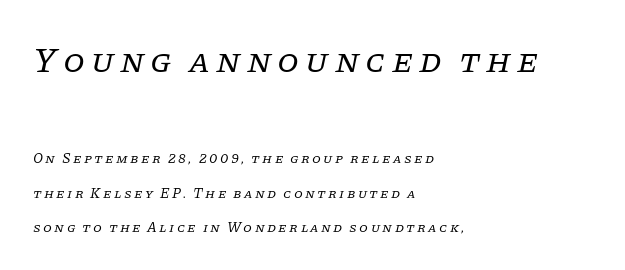
Q: Is the text bold? A: No.
Q: Is the text italic (slanted)? A: Yes, it leans right by about 11 degrees.
Q: Is the typeface a serif or a sans-serif typeface? A: Serif.
Q: Is the text underlined? A: No.
Q: How is the paragraph aligned? A: Left-aligned.
Q: Is the spacing between lines tight, normal or loose? A: Loose.
Q: Which block of text is set in a larger size, the first (top) or the second (bottom)? A: The first (top) one.
Q: Width (condensed, normal, or wide)? A: Normal.
Q: Stroke contrast? A: Low.
Q: x-height? A: Large.
Q: Monospaced? A: No.
